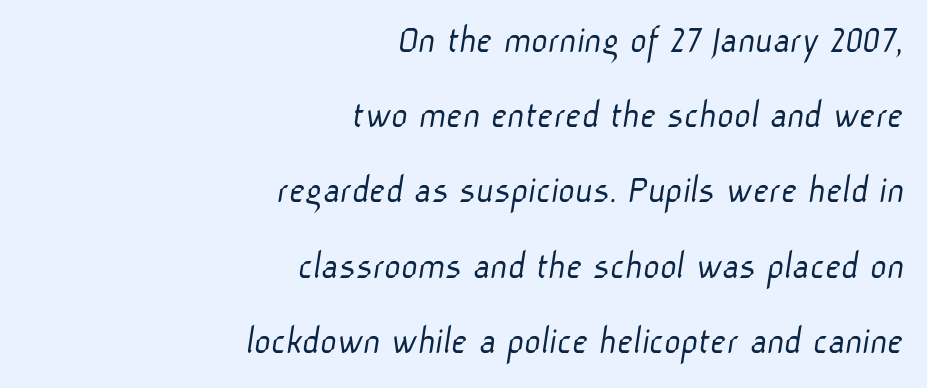
Stems here are at most as thick as an everyday book face. Does the type have serifs? No, each stem ends abruptly. Short note: letters normally spaced. Check under the words: just untouched page. A student would call this right alignment; a typographer would say flush right, rag left.
